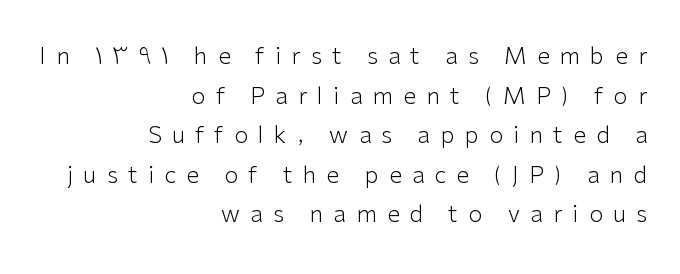
{"italic": "no", "bold": "no", "underline": "no", "align": "right", "line_spacing_ratio": 1.72, "letter_spacing": "wide", "letter_spacing_em": 0.45, "glyph_px": 23}
